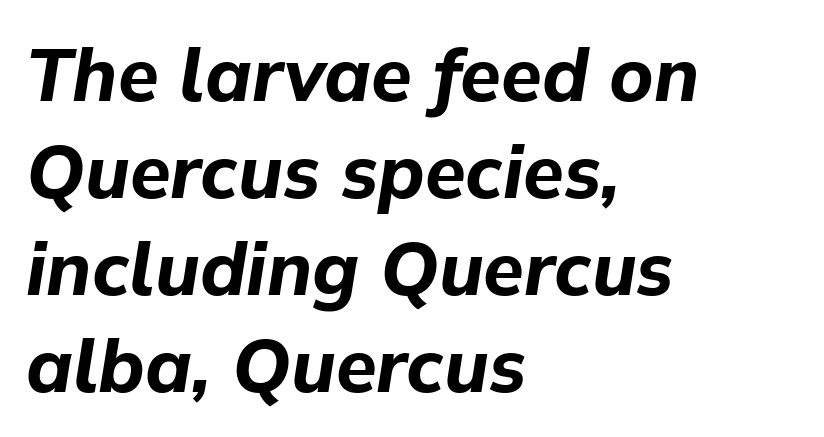
{"italic": "yes", "lean": "right", "slant_degrees": 9, "bold": "yes", "weight": "bold", "width": "normal", "stroke_contrast": "low", "x_height": "medium", "monospaced": "no", "underline": "no", "align": "left", "line_spacing": "normal", "line_spacing_ratio": 1.31, "letter_spacing": "normal", "letter_spacing_em": 0.0, "glyph_px": 74}
